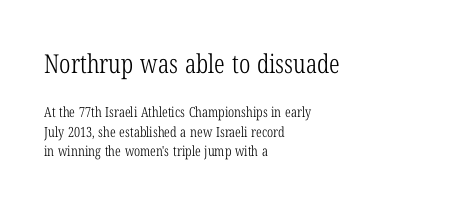
{"italic": "no", "bold": "no", "underline": "no", "align": "left", "line_spacing": "normal", "line_spacing_ratio": 1.4, "letter_spacing": "normal", "letter_spacing_em": 0.0, "larger_block": "first", "size_ratio": 1.86, "glyph_px": 26}
